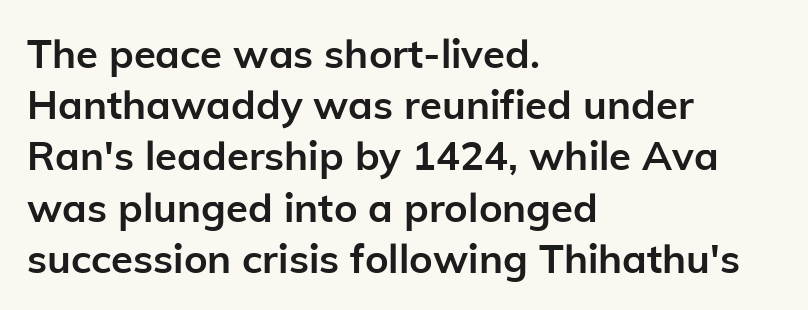
Q: Is the text bold? A: Yes.
Q: Is the text italic (slanted)? A: No, it is upright.
Q: Is the typeface a serif or a sans-serif typeface? A: Sans-serif.
Q: Is the text underlined? A: No.
Q: How is the paragraph aligned? A: Left-aligned.
Q: Is the spacing between letters normal or unusually wide? A: Normal.
Q: Is the spacing between lines tight, normal or loose? A: Normal.
Q: Width (condensed, normal, or wide)? A: Normal.
Q: Stroke contrast? A: Low.
Q: x-height? A: Medium.
Q: Monospaced? A: No.
